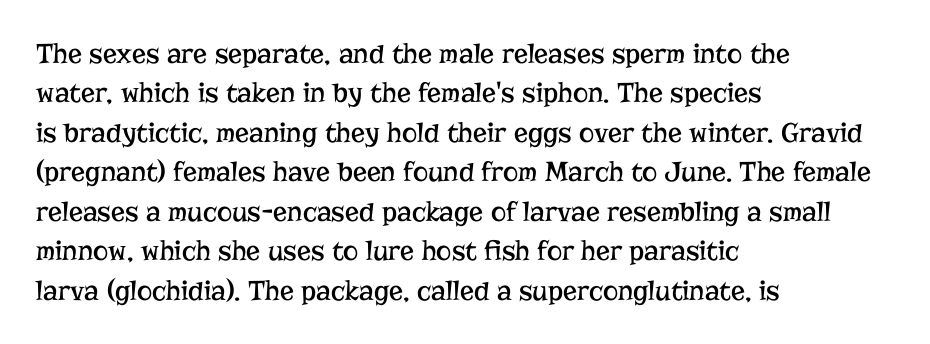
Q: Is the text bold? A: No.
Q: Is the text italic (slanted)? A: No, it is upright.
Q: Is the typeface a serif or a sans-serif typeface? A: Serif.
Q: Is the text underlined? A: No.
Q: How is the paragraph aligned? A: Left-aligned.
Q: Is the spacing between letters normal or unusually wide? A: Normal.
Q: Is the spacing between lines tight, normal or loose? A: Normal.
Q: Width (condensed, normal, or wide)? A: Normal.
Q: Stroke contrast? A: Low.
Q: x-height? A: Medium.
Q: Monospaced? A: No.
